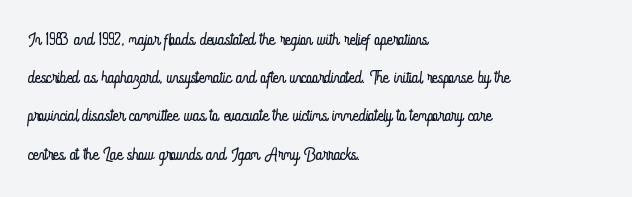
{"bold": "no", "underline": "no", "align": "left", "line_spacing": "normal", "line_spacing_ratio": 1.53, "letter_spacing": "normal", "letter_spacing_em": 0.0, "glyph_px": 25}
